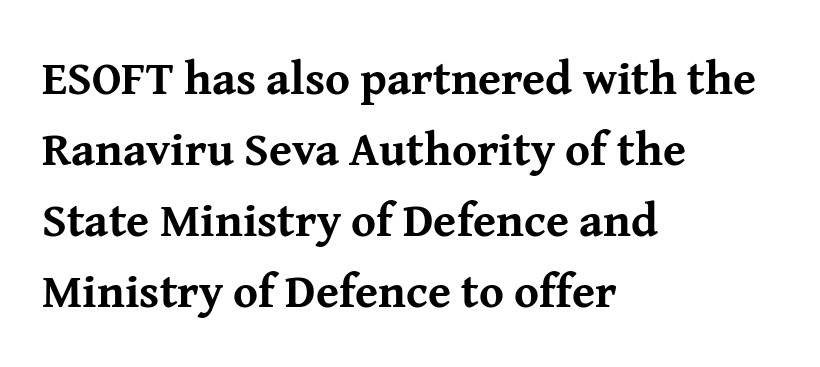
Q: Is the text bold? A: Yes.
Q: Is the text italic (slanted)? A: No, it is upright.
Q: Is the typeface a serif or a sans-serif typeface? A: Serif.
Q: Is the text underlined? A: No.
Q: How is the paragraph aligned? A: Left-aligned.
Q: Is the spacing between letters normal or unusually wide? A: Normal.
Q: Is the spacing between lines tight, normal or loose? A: Normal.
Q: Width (condensed, normal, or wide)? A: Normal.
Q: Stroke contrast? A: Medium.
Q: x-height? A: Medium.
Q: Monospaced? A: No.
